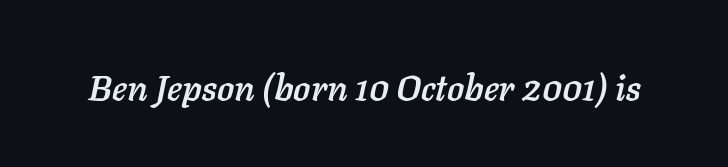
{"italic": "yes", "lean": "right", "slant_degrees": 11, "width": "normal", "stroke_contrast": "low", "x_height": "medium", "monospaced": "no", "underline": "no", "letter_spacing": "normal", "letter_spacing_em": 0.0, "glyph_px": 36}
